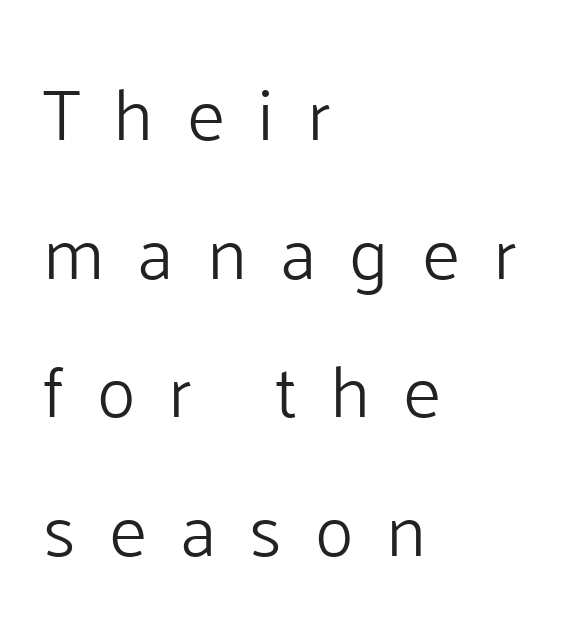
These lines are rendered in a variable-pitch font. Letter spacing: wide. The string is rendered with underlining switched off. Observe the absence of serifs on each vertical stroke in this sample.
